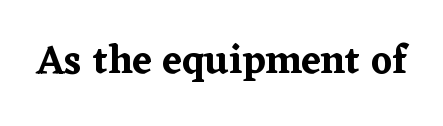
Q: Is the text italic (slanted)? A: No, it is upright.
Q: Is the typeface a serif or a sans-serif typeface? A: Serif.
Q: Is the text underlined? A: No.
Q: Is the spacing between letters normal or unusually wide? A: Normal.
Q: Width (condensed, normal, or wide)? A: Normal.
Q: Stroke contrast? A: Low.
Q: x-height? A: Medium.
Q: Monospaced? A: No.
